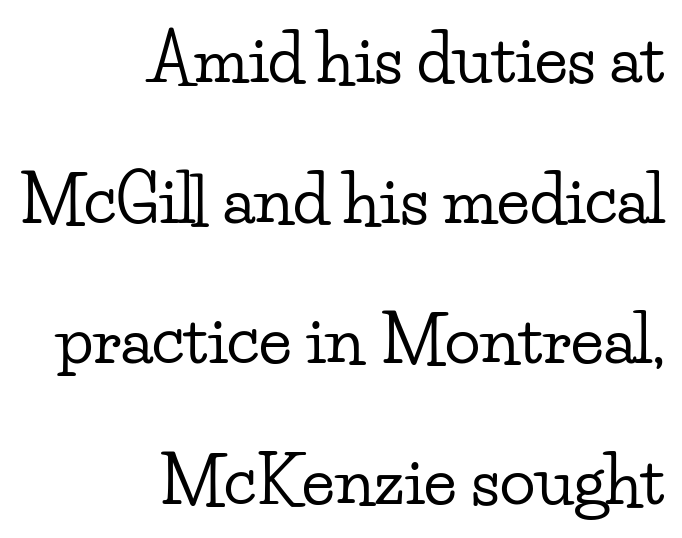
This sample uses a serif face. Characters follow at the spacing the type designer built in. This is roman type, the default non-slanted kind. Here the designer chose a conventional face with non-uniform glyph widths. Line ends are locked; line starts wander. Airy leading.
